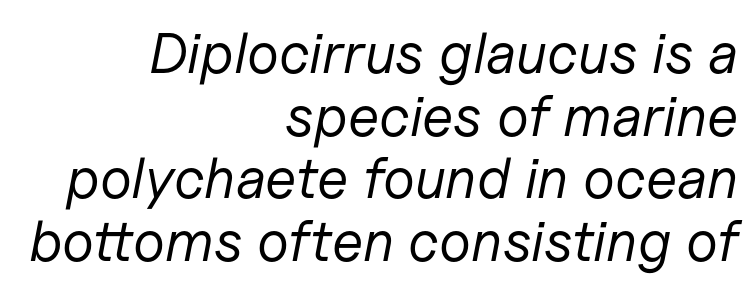
The letters are slanted; this is an italic face. These lines are set flush right with a ragged left edge. Check under the words: just untouched page. This sample has the flowing, uneven cadence of proportional lettering. The strokes are not fattened; the text isn't bold.
